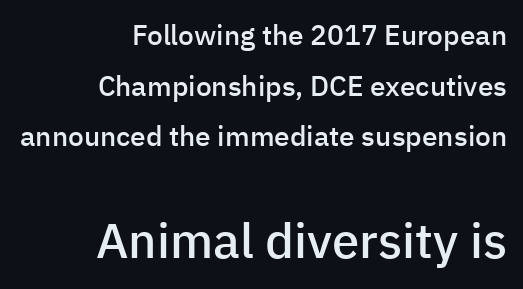
Q: Is the text bold? A: Semi-bold.
Q: Is the text italic (slanted)? A: No, it is upright.
Q: Is the typeface a serif or a sans-serif typeface? A: Sans-serif.
Q: Is the text underlined? A: No.
Q: How is the paragraph aligned? A: Right-aligned.
Q: Is the spacing between letters normal or unusually wide? A: Normal.
Q: Which block of text is set in a larger size, the first (top) or the second (bottom)? A: The second (bottom) one.
Q: Width (condensed, normal, or wide)? A: Normal.
Q: Stroke contrast? A: Low.
Q: x-height? A: Medium.
Q: Monospaced? A: No.
